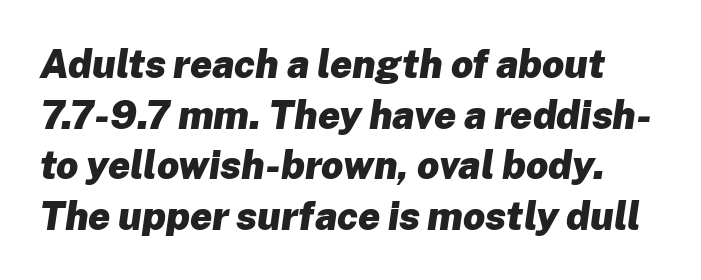
{"italic": "yes", "lean": "right", "slant_degrees": 8, "bold": "yes", "weight": "heavy", "width": "normal", "stroke_contrast": "low", "x_height": "medium", "monospaced": "no", "underline": "no", "line_spacing": "normal", "line_spacing_ratio": 1.3, "letter_spacing": "normal", "letter_spacing_em": 0.0, "glyph_px": 39}
